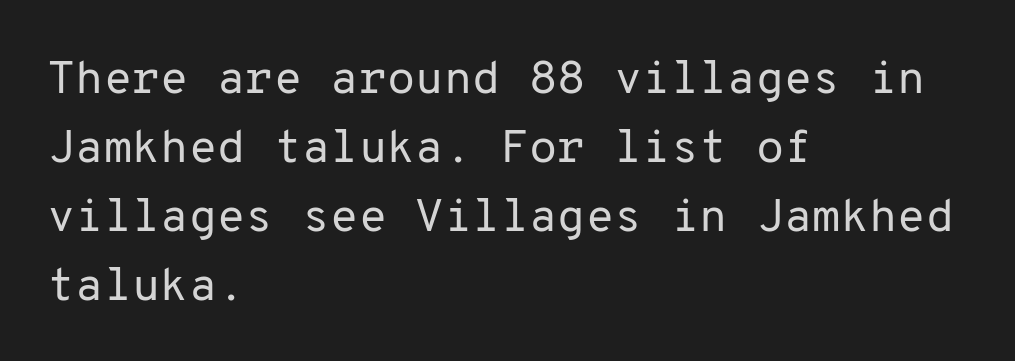
Q: Is the text bold? A: No.
Q: Is the text italic (slanted)? A: No, it is upright.
Q: Is the typeface a serif or a sans-serif typeface? A: Sans-serif.
Q: Is the text underlined? A: No.
Q: How is the paragraph aligned? A: Left-aligned.
Q: Is the spacing between letters normal or unusually wide? A: Normal.
Q: Is the spacing between lines tight, normal or loose? A: Normal.
Q: Width (condensed, normal, or wide)? A: Normal.
Q: Stroke contrast? A: Low.
Q: x-height? A: Medium.
Q: Monospaced? A: Yes.
